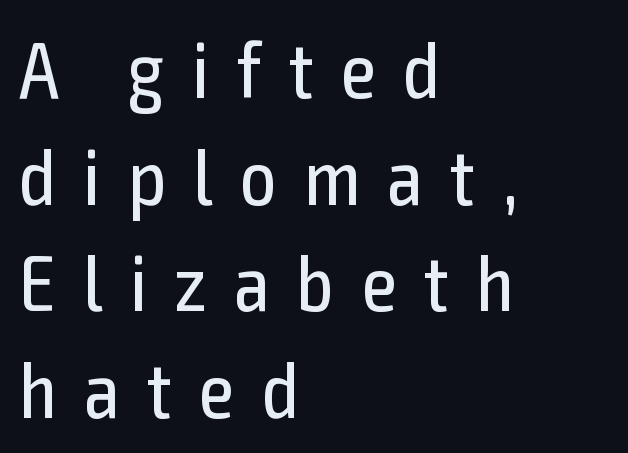
{"serif": "no", "italic": "no", "bold": "no", "weight": "regular", "width": "condensed", "x_height": "medium", "monospaced": "no", "underline": "no", "align": "left", "line_spacing": "normal", "line_spacing_ratio": 1.35, "letter_spacing": "wide", "letter_spacing_em": 0.35, "glyph_px": 79}
